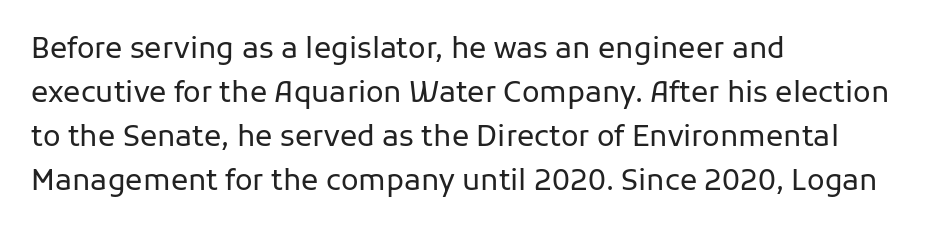
{"serif": "no", "italic": "no", "bold": "no", "weight": "regular", "width": "normal", "stroke_contrast": "low", "x_height": "medium", "monospaced": "no", "underline": "no", "align": "left", "line_spacing": "normal", "line_spacing_ratio": 1.52, "letter_spacing": "normal", "letter_spacing_em": 0.0, "glyph_px": 29}
